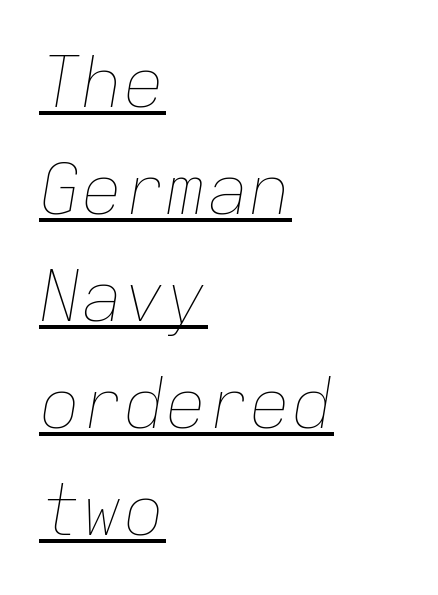
{"italic": "yes", "lean": "right", "slant_degrees": 9, "bold": "no", "weight": "thin", "width": "normal", "stroke_contrast": "low", "x_height": "medium", "monospaced": "yes", "underline": "yes", "align": "left", "line_spacing": "normal", "line_spacing_ratio": 1.53, "letter_spacing": "normal", "letter_spacing_em": 0.0, "glyph_px": 70}
